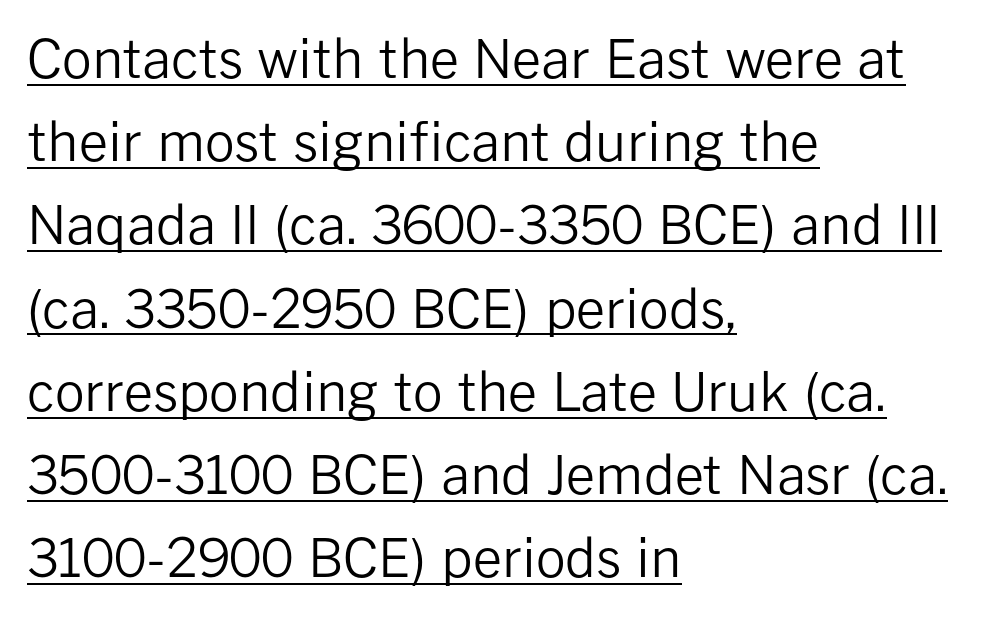
The rendering uses natural spacing where letterforms have individual widths. Does the copy run flush right? No — it runs flush left. When letters stand straight like this, we call the style roman or upright. The rendered words wear a rule along their underside.
